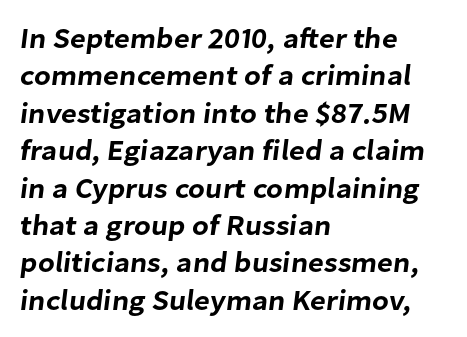
The image shows 29 px sans-serif type; set left-aligned, normal line spacing (1.29x), normal letter spacing, not underlined; low stroke contrast and a medium x-height.
